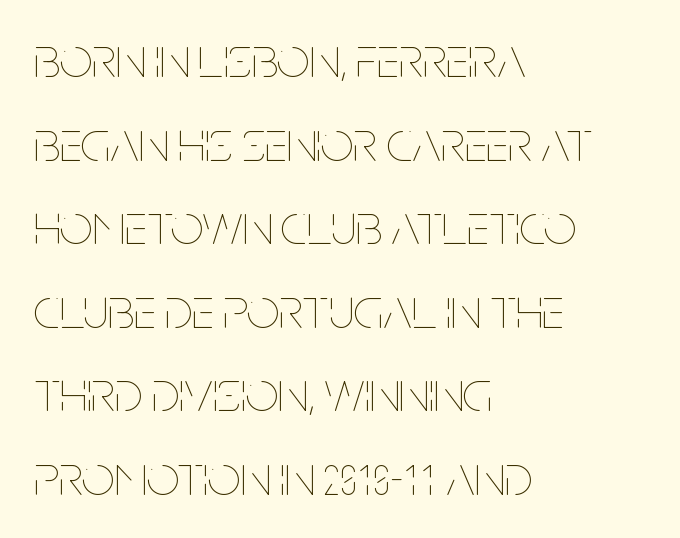
Q: Is the text bold? A: No.
Q: Is the text italic (slanted)? A: No, it is upright.
Q: Is the text underlined? A: No.
Q: How is the paragraph aligned? A: Left-aligned.
Q: Is the spacing between letters normal or unusually wide? A: Normal.
Q: Is the spacing between lines tight, normal or loose? A: Normal.
Q: Width (condensed, normal, or wide)? A: Condensed.
Q: Stroke contrast? A: Low.
Q: x-height? A: Large.
Q: Monospaced? A: No.
